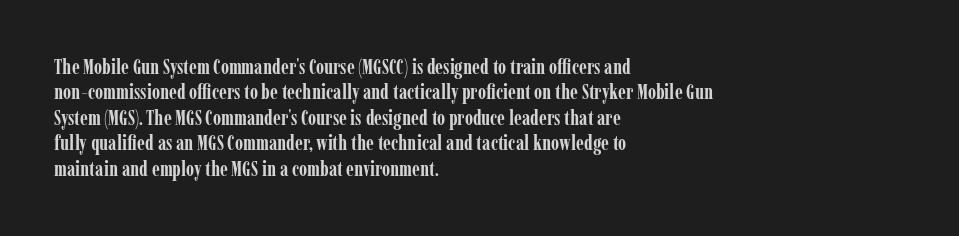
{"italic": "no", "bold": "yes", "underline": "no", "align": "left", "line_spacing_ratio": 1.21, "letter_spacing": "normal", "letter_spacing_em": 0.0, "glyph_px": 21}
